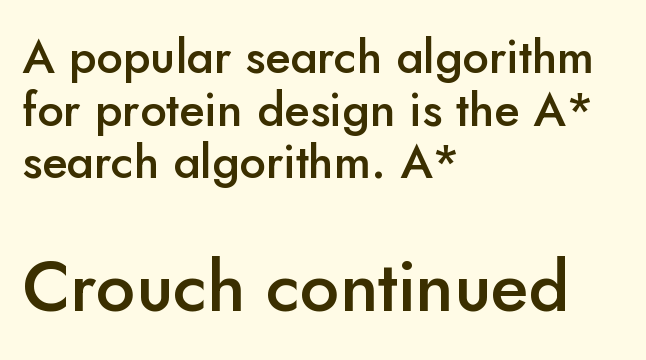
Q: Is the text bold? A: Semi-bold.
Q: Is the text italic (slanted)? A: No, it is upright.
Q: Is the typeface a serif or a sans-serif typeface? A: Sans-serif.
Q: Is the text underlined? A: No.
Q: How is the paragraph aligned? A: Left-aligned.
Q: Is the spacing between letters normal or unusually wide? A: Normal.
Q: Is the spacing between lines tight, normal or loose? A: Tight.
Q: Which block of text is set in a larger size, the first (top) or the second (bottom)? A: The second (bottom) one.
Q: Width (condensed, normal, or wide)? A: Normal.
Q: Stroke contrast? A: Low.
Q: x-height? A: Small.
Q: Monospaced? A: No.
